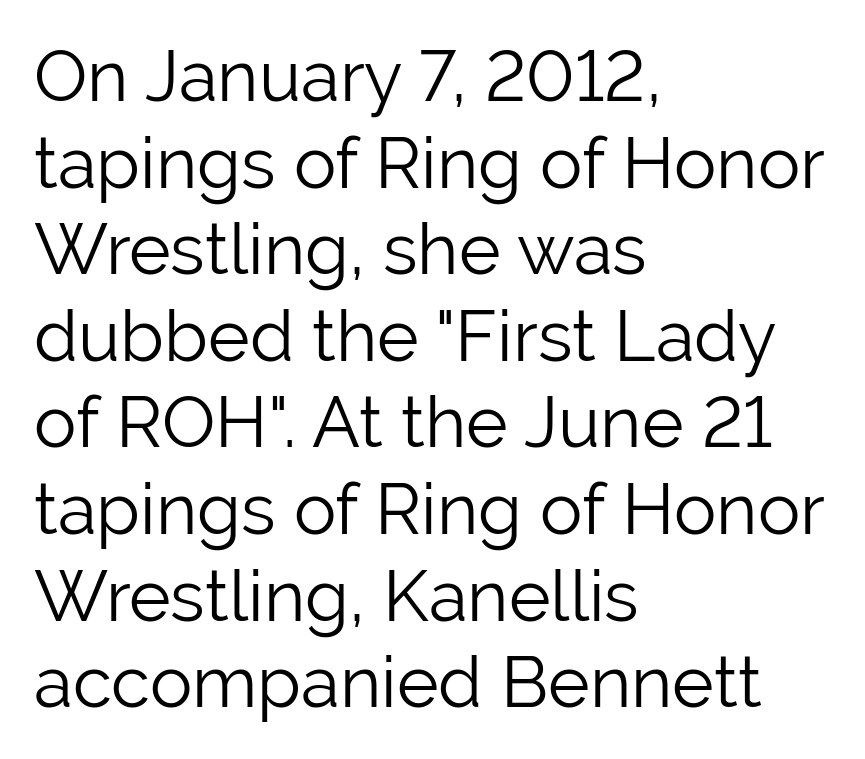
{"serif": "no", "italic": "no", "bold": "no", "weight": "light", "width": "normal", "stroke_contrast": "low", "x_height": "medium", "monospaced": "no", "underline": "no", "align": "left", "line_spacing_ratio": 1.22, "letter_spacing": "normal", "letter_spacing_em": 0.0, "glyph_px": 71}
